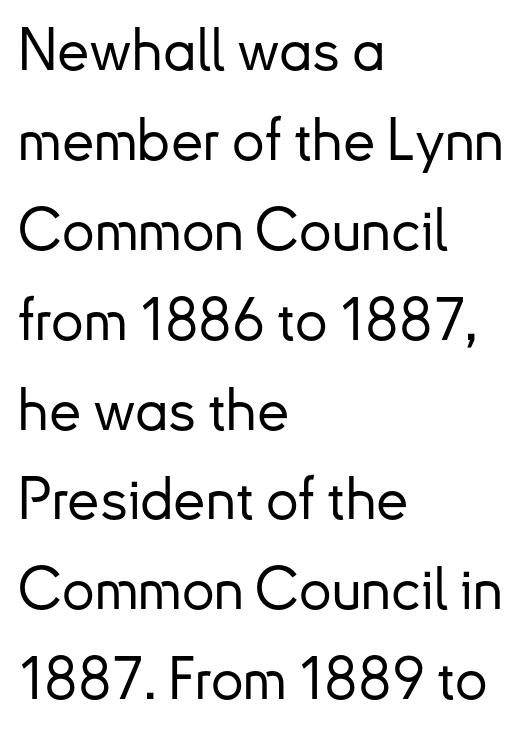
The line-height multiplier appears to be the usual default. It's the straight-up-and-down kind of type. Looks like regular typesetting: each glyph gets only the width it needs. The designer went with a sans here, leaving each stem footless. The passage shown has conventional tracking throughout.
